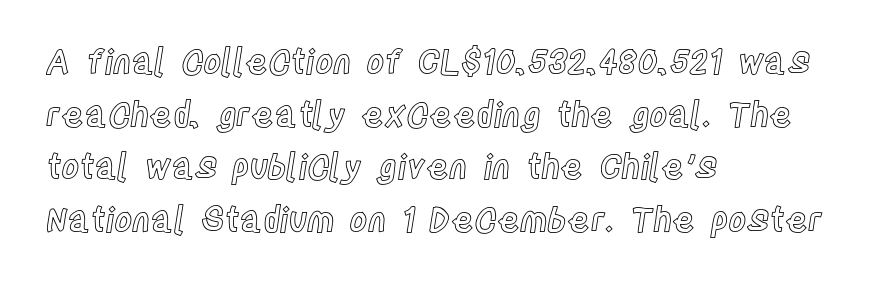
{"width": "condensed", "x_height": "large", "monospaced": "no", "underline": "no", "align": "left", "line_spacing": "normal", "line_spacing_ratio": 1.55, "letter_spacing": "normal", "letter_spacing_em": 0.0, "glyph_px": 34}
